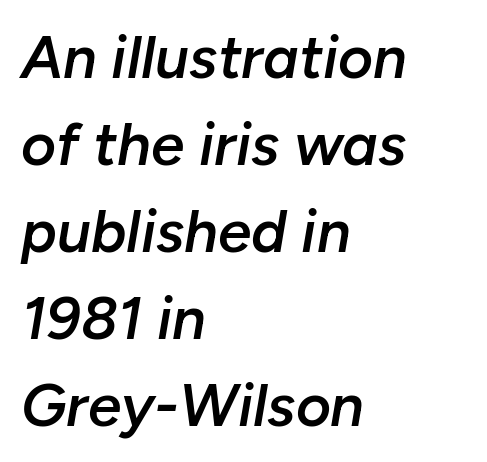
Slightly chunky letters — semibold, I'd say, not full bold. Does extra space separate the letters? No, they use regular spacing. The passage is arranged the way most books set body copy — flush left. Each row of text sits above clean, open space. Proportional: the letters do not fall into vertical columns.
